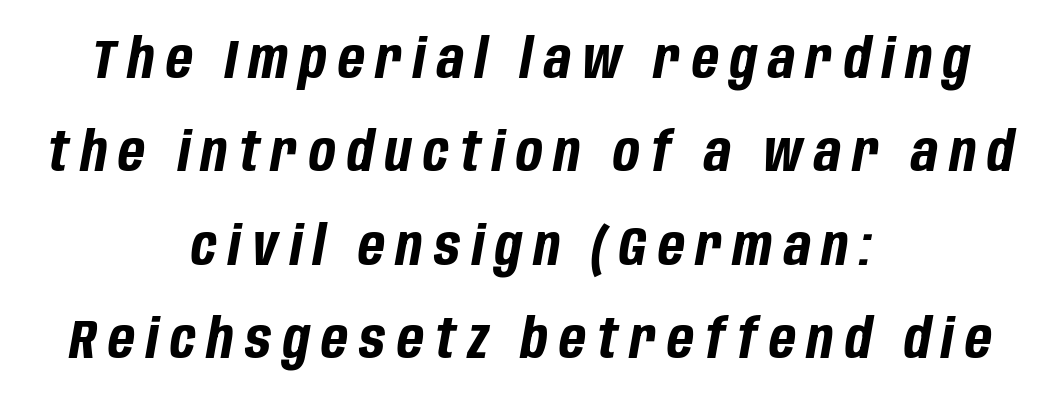
Weight: bold. Students, observe: this is what conventionally led text looks like. This rendering widens character spacing well past its baseline value. Do the characters align in a grid? No, the font is proportional. Quick note: italic.
